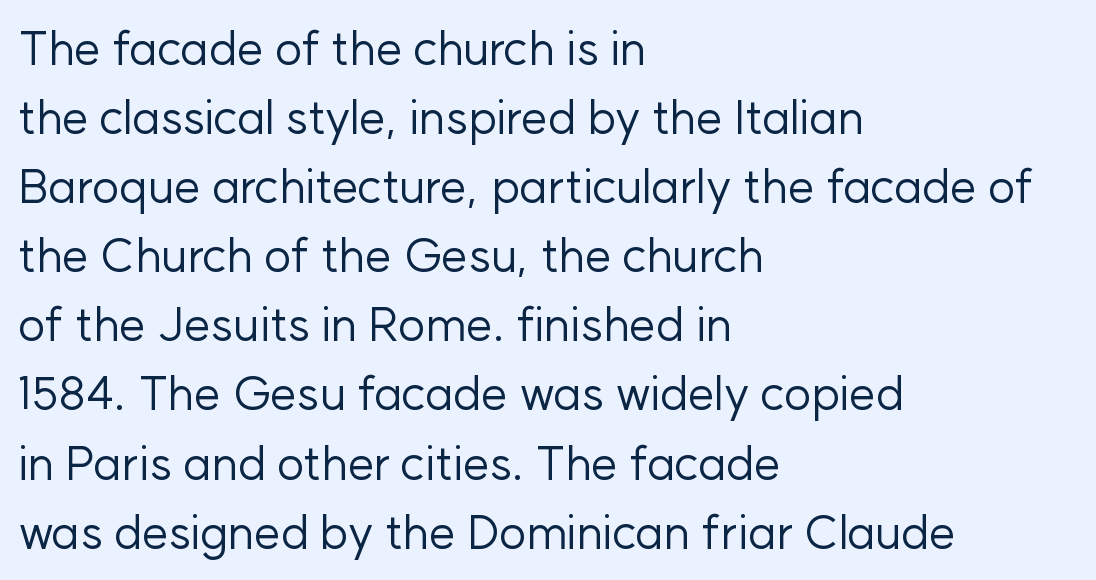
Q: Is the text bold? A: No.
Q: Is the text italic (slanted)? A: No, it is upright.
Q: Is the typeface a serif or a sans-serif typeface? A: Sans-serif.
Q: Is the text underlined? A: No.
Q: How is the paragraph aligned? A: Left-aligned.
Q: Is the spacing between letters normal or unusually wide? A: Normal.
Q: Is the spacing between lines tight, normal or loose? A: Normal.
Q: Width (condensed, normal, or wide)? A: Normal.
Q: Stroke contrast? A: Low.
Q: x-height? A: Medium.
Q: Monospaced? A: No.
